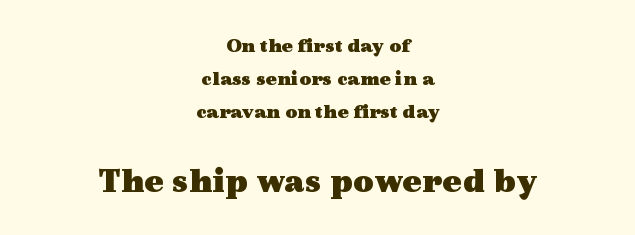
The image shows 36 px heavy, wide serif type, upright; set centered, normal line spacing (1.56x), normal letter spacing, not underlined; the second (bottom) block is 1.71x larger; a medium x-height.
